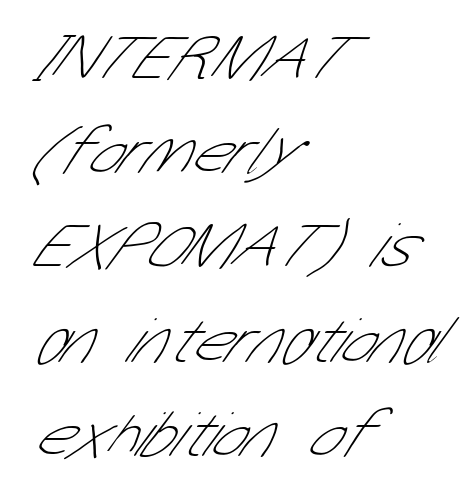
The image shows 65 px thin, condensed sans-serif type; set left-aligned, normal line spacing (1.45x), normal letter spacing, not underlined; low stroke contrast and a medium x-height.
